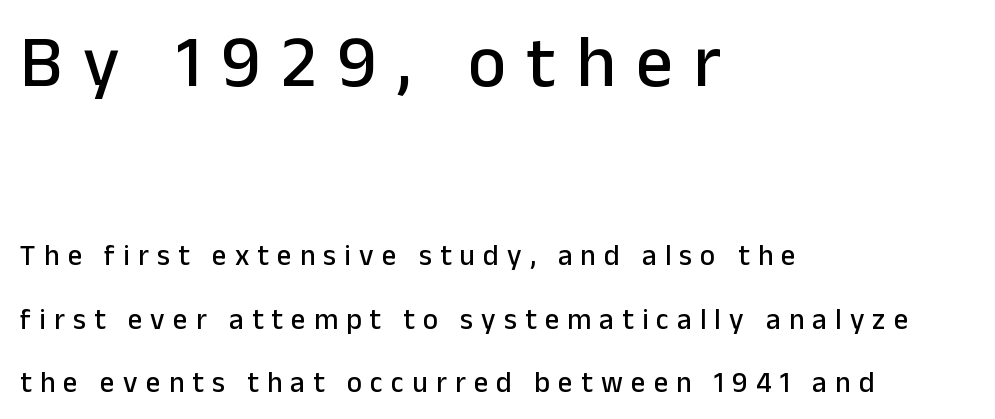
Q: Is the text italic (slanted)? A: No, it is upright.
Q: Is the typeface a serif or a sans-serif typeface? A: Sans-serif.
Q: Is the text underlined? A: No.
Q: How is the paragraph aligned? A: Left-aligned.
Q: Is the spacing between letters normal or unusually wide? A: Unusually wide.
Q: Is the spacing between lines tight, normal or loose? A: Loose.
Q: Which block of text is set in a larger size, the first (top) or the second (bottom)? A: The first (top) one.
Q: Width (condensed, normal, or wide)? A: Normal.
Q: Stroke contrast? A: Low.
Q: x-height? A: Medium.
Q: Monospaced? A: No.
